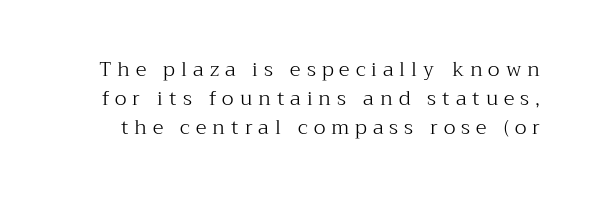
The image shows 20 px text type, upright; set normal line spacing (1.44x), unusually wide letter spacing (+0.3 em), not underlined.
